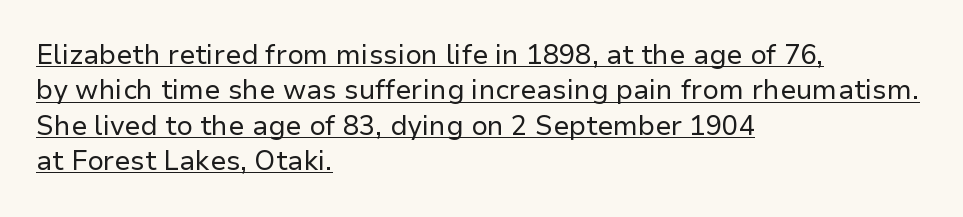
Q: Is the text bold? A: No.
Q: Is the text italic (slanted)? A: No, it is upright.
Q: Is the text underlined? A: Yes.
Q: How is the paragraph aligned? A: Left-aligned.
Q: Is the spacing between letters normal or unusually wide? A: Normal.
Q: Is the spacing between lines tight, normal or loose? A: Normal.
